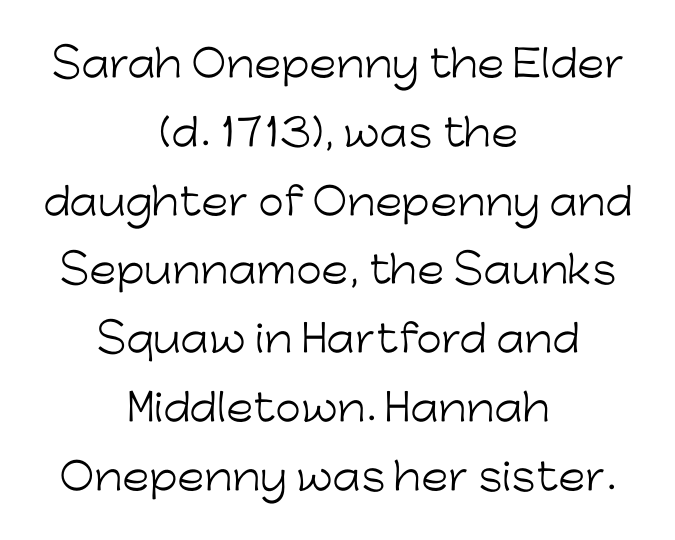
The image shows 37 px light sans-serif type, upright; set centered, line spacing 1.86x, normal letter spacing, not underlined; low stroke contrast and a medium x-height.
